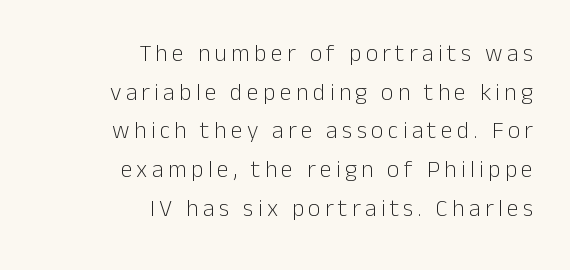
Q: Is the text bold? A: No.
Q: Is the text italic (slanted)? A: No, it is upright.
Q: Is the text underlined? A: No.
Q: How is the paragraph aligned? A: Right-aligned.
Q: Is the spacing between lines tight, normal or loose? A: Normal.
